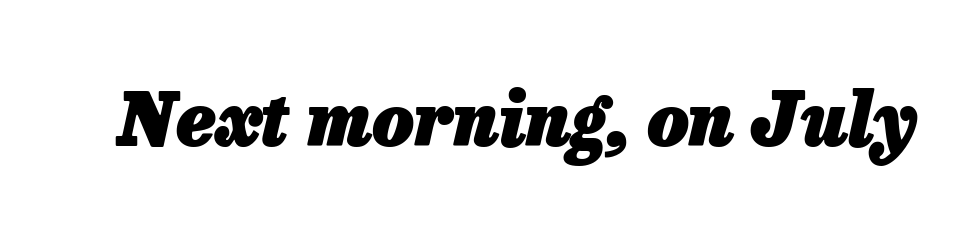
{"italic": "yes", "lean": "right", "slant_degrees": 13, "bold": "yes", "weight": "heavy", "width": "normal", "stroke_contrast": "low", "x_height": "medium", "monospaced": "no", "underline": "no", "letter_spacing": "normal", "letter_spacing_em": 0.0, "glyph_px": 73}
